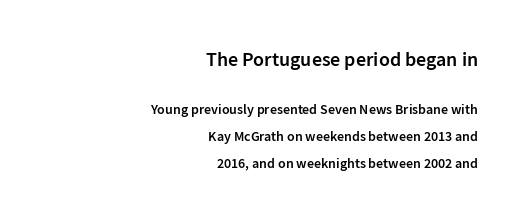
The image shows 20 px text type, upright; set right-aligned, loose line spacing (1.91x), normal letter spacing, not underlined; the first (top) block is 1.43x larger.
